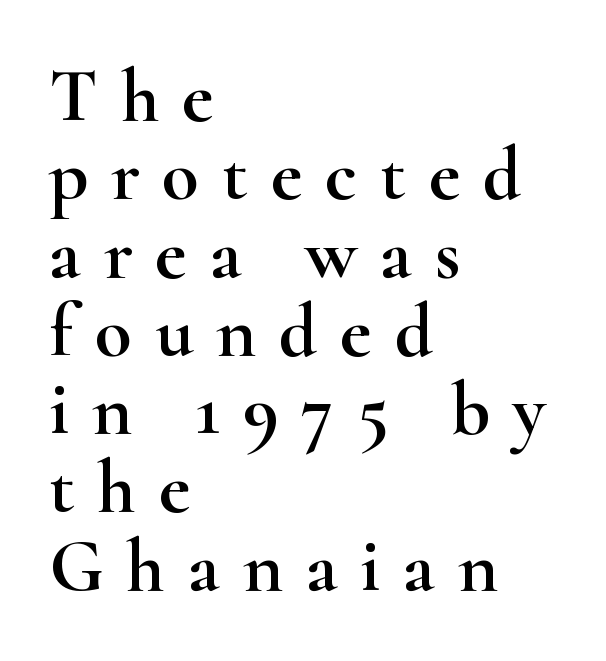
Q: Is the text italic (slanted)? A: No, it is upright.
Q: Is the typeface a serif or a sans-serif typeface? A: Serif.
Q: Is the text underlined? A: No.
Q: How is the paragraph aligned? A: Left-aligned.
Q: Is the spacing between letters normal or unusually wide? A: Unusually wide.
Q: Is the spacing between lines tight, normal or loose? A: Tight.
Q: Width (condensed, normal, or wide)? A: Wide.
Q: Stroke contrast? A: High.
Q: x-height? A: Small.
Q: Monospaced? A: No.
